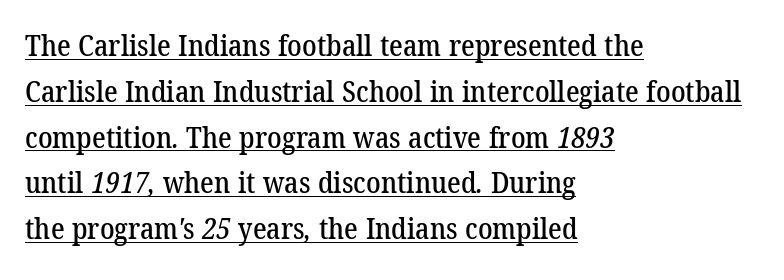
Note the varied advance widths — an 'i' is clearly narrower than an 'm'. A classic flush-left, rag-right setting is used for this passage. These lines sit exactly where default settings would place them. The font family rendered here belongs to the serif group. Underline: present.
